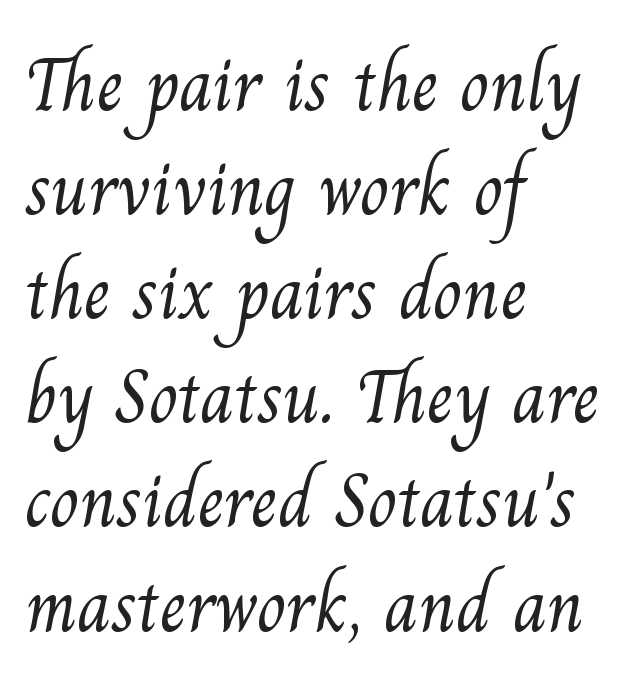
Q: Is the text bold? A: No.
Q: Is the typeface a serif or a sans-serif typeface? A: Serif.
Q: Is the text underlined? A: No.
Q: How is the paragraph aligned? A: Left-aligned.
Q: Is the spacing between letters normal or unusually wide? A: Normal.
Q: Is the spacing between lines tight, normal or loose? A: Normal.
Q: Width (condensed, normal, or wide)? A: Normal.
Q: Stroke contrast? A: Medium.
Q: x-height? A: Small.
Q: Monospaced? A: No.
